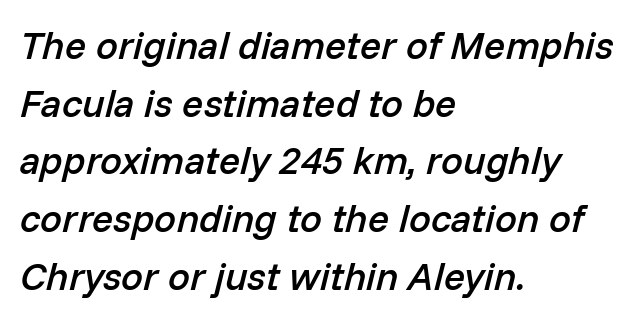
The letters sit at their default tracking, neither squeezed nor spread. Do the characters align in a grid? No, the font is proportional. The rows are spaced the way most documents space them. Short and long lines alike share a common starting point at left. Style check: oblique. Summary of weight: moderately heavy, a semibold.
